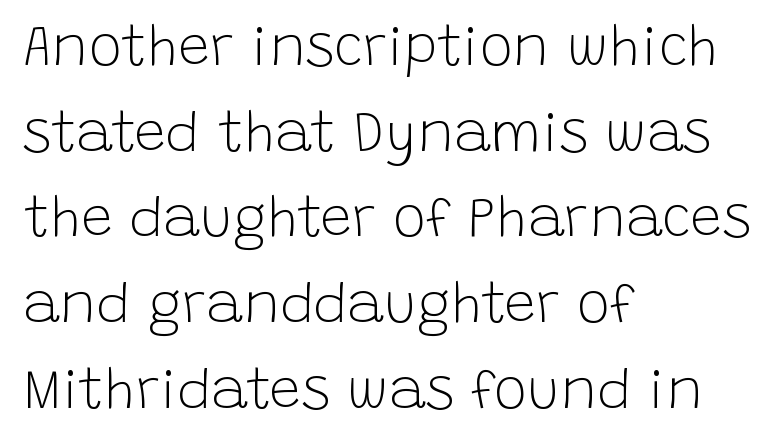
Honestly, the letter spacing is just normal — you wouldn't notice it. Is there any slant? The stems are plumb. Letters rest on an invisible, unmarked baseline. Layout note: lines flush left.
